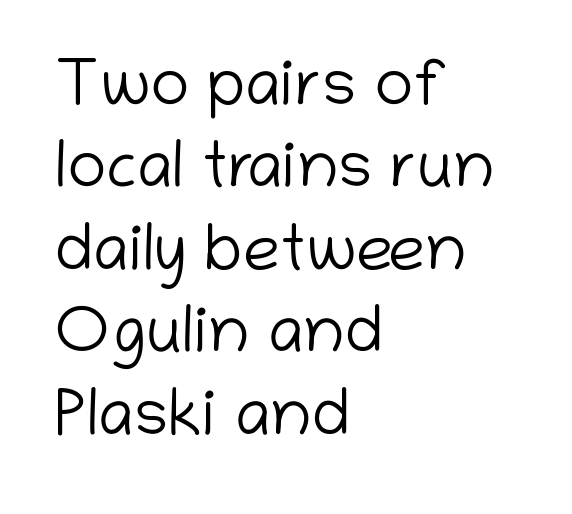
Q: Is the text bold? A: No.
Q: Is the text italic (slanted)? A: No, it is upright.
Q: Is the typeface a serif or a sans-serif typeface? A: Sans-serif.
Q: Is the text underlined? A: No.
Q: How is the paragraph aligned? A: Left-aligned.
Q: Is the spacing between letters normal or unusually wide? A: Normal.
Q: Is the spacing between lines tight, normal or loose? A: Normal.
Q: Width (condensed, normal, or wide)? A: Normal.
Q: Stroke contrast? A: Low.
Q: x-height? A: Medium.
Q: Monospaced? A: No.
